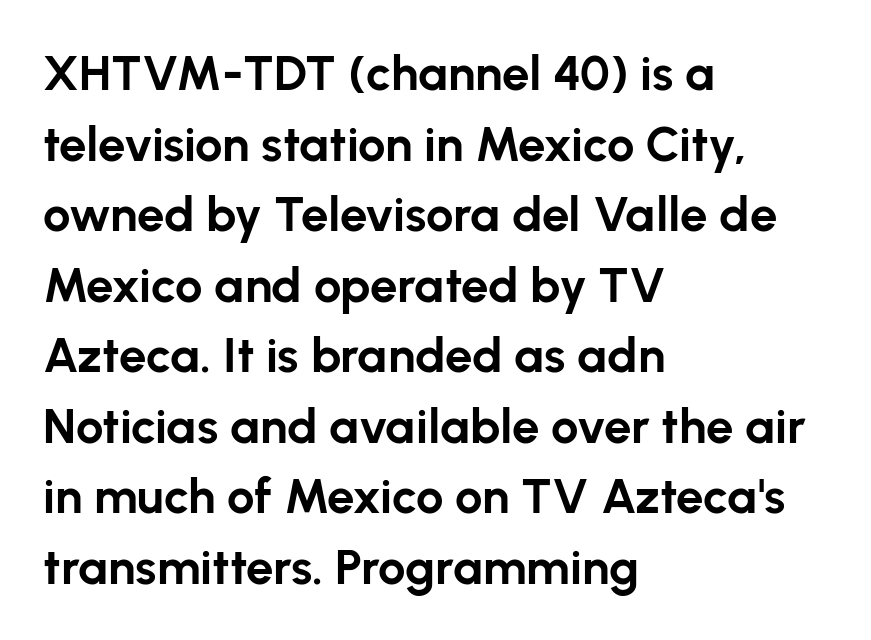
Set as a true bold cut, around the 700 mark. Serifs: no, the terminals of the letterforms are clean. Just letters on the line, the space beneath them empty. Quick note: interline space is typical. A student would call this left alignment; a typographer would say flush left, rag right. This sample uses plain, unmodified letter spacing.
